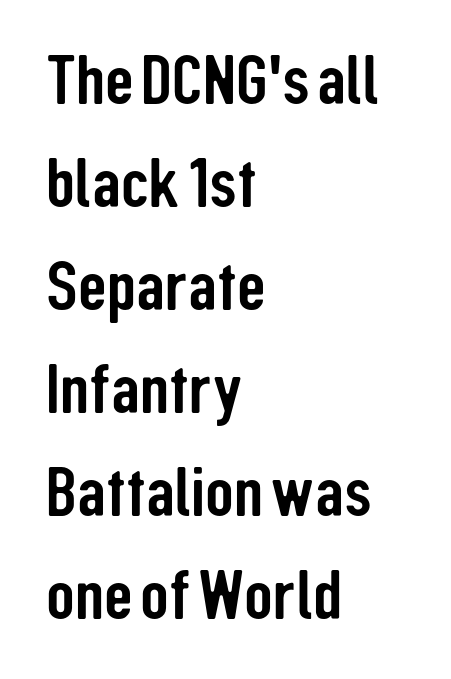
Q: Is the text italic (slanted)? A: No, it is upright.
Q: Is the typeface a serif or a sans-serif typeface? A: Sans-serif.
Q: Is the text underlined? A: No.
Q: How is the paragraph aligned? A: Left-aligned.
Q: Is the spacing between letters normal or unusually wide? A: Normal.
Q: Is the spacing between lines tight, normal or loose? A: Normal.
Q: Width (condensed, normal, or wide)? A: Condensed.
Q: Stroke contrast? A: Low.
Q: x-height? A: Medium.
Q: Monospaced? A: No.
